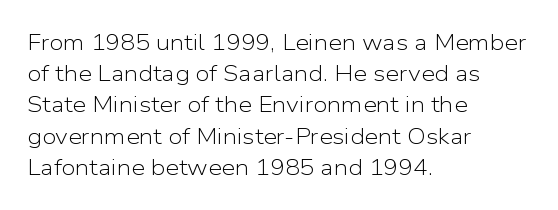
{"italic": "no", "bold": "no", "underline": "no", "align": "left", "line_spacing": "normal", "line_spacing_ratio": 1.42, "letter_spacing": "normal", "letter_spacing_em": 0.0, "glyph_px": 22}
